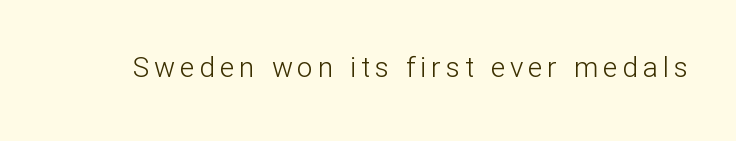
Q: Is the text bold? A: No.
Q: Is the text italic (slanted)? A: No, it is upright.
Q: Is the typeface a serif or a sans-serif typeface? A: Sans-serif.
Q: Is the text underlined? A: No.
Q: Width (condensed, normal, or wide)? A: Normal.
Q: Stroke contrast? A: Low.
Q: x-height? A: Medium.
Q: Monospaced? A: No.
